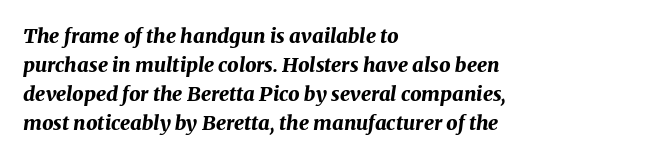
The image shows 20 px bold type, italic (leaning right); set left-aligned, normal line spacing (1.45x), normal letter spacing, not underlined.
